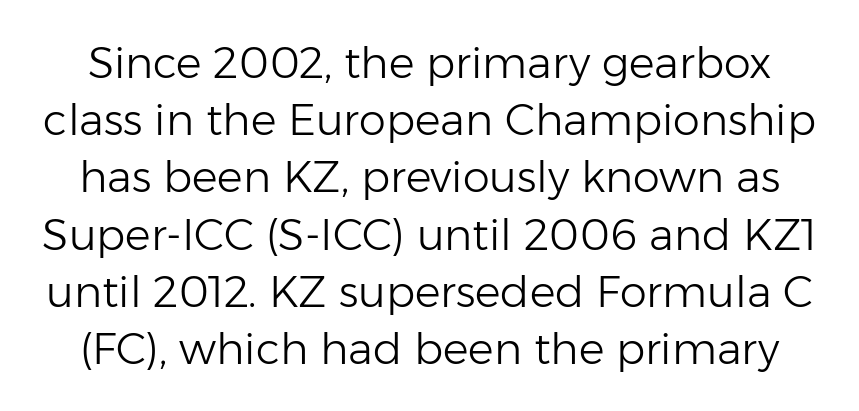
{"serif": "no", "italic": "no", "bold": "no", "weight": "light", "width": "normal", "stroke_contrast": "low", "x_height": "medium", "monospaced": "no", "underline": "no", "line_spacing": "normal", "line_spacing_ratio": 1.33, "letter_spacing": "normal", "letter_spacing_em": 0.0, "glyph_px": 43}
